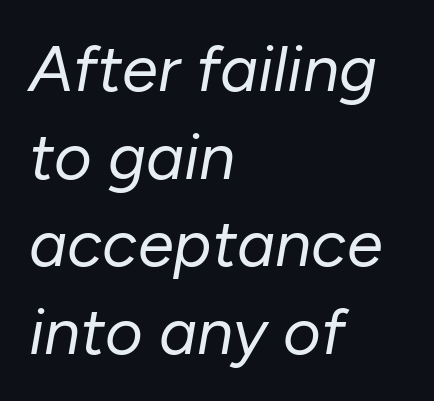
The image shows 65 px regular-weight type, italic (leaning right); set left-aligned, normal line spacing (1.35x), normal letter spacing, not underlined; low stroke contrast and a medium x-height.
